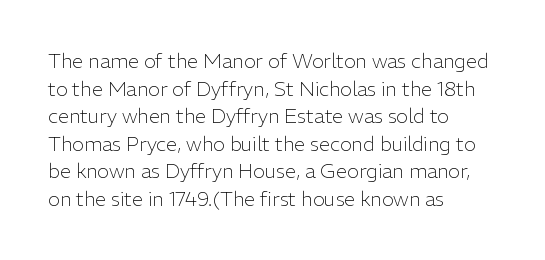
{"italic": "no", "bold": "no", "underline": "no", "align": "left", "line_spacing": "normal", "line_spacing_ratio": 1.38, "letter_spacing": "normal", "letter_spacing_em": 0.0, "glyph_px": 20}
